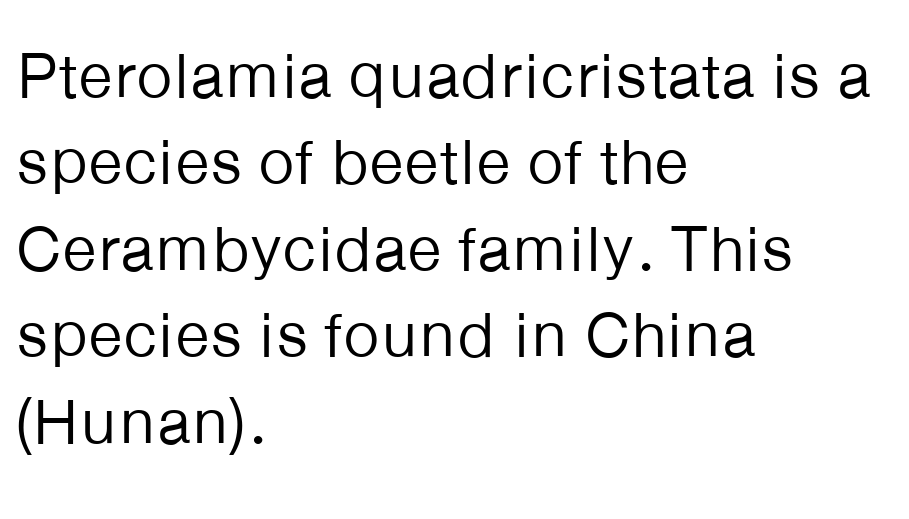
Q: Is the text bold? A: No.
Q: Is the text italic (slanted)? A: No, it is upright.
Q: Is the typeface a serif or a sans-serif typeface? A: Sans-serif.
Q: Is the text underlined? A: No.
Q: How is the paragraph aligned? A: Left-aligned.
Q: Is the spacing between letters normal or unusually wide? A: Normal.
Q: Is the spacing between lines tight, normal or loose? A: Normal.
Q: Width (condensed, normal, or wide)? A: Normal.
Q: Stroke contrast? A: Low.
Q: x-height? A: Medium.
Q: Monospaced? A: No.
